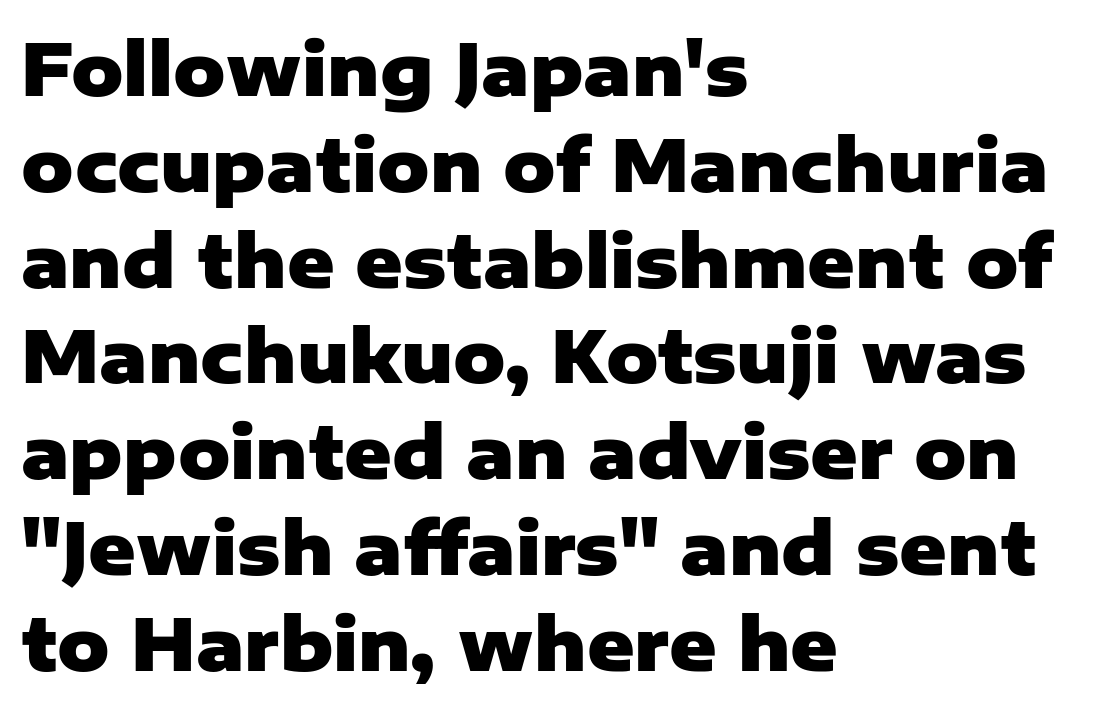
Q: Is the text bold? A: Yes.
Q: Is the text italic (slanted)? A: No, it is upright.
Q: Is the typeface a serif or a sans-serif typeface? A: Sans-serif.
Q: Is the text underlined? A: No.
Q: How is the paragraph aligned? A: Left-aligned.
Q: Is the spacing between letters normal or unusually wide? A: Normal.
Q: Is the spacing between lines tight, normal or loose? A: Normal.
Q: Width (condensed, normal, or wide)? A: Normal.
Q: Stroke contrast? A: Low.
Q: x-height? A: Medium.
Q: Monospaced? A: No.
